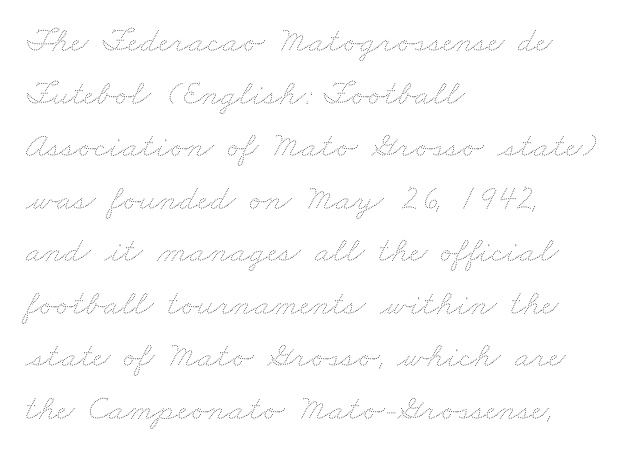
Q: Is the text bold? A: No.
Q: Is the text underlined? A: No.
Q: How is the paragraph aligned? A: Left-aligned.
Q: Is the spacing between letters normal or unusually wide? A: Normal.
Q: Is the spacing between lines tight, normal or loose? A: Normal.
Q: Width (condensed, normal, or wide)? A: Wide.
Q: Stroke contrast? A: Medium.
Q: x-height? A: Small.
Q: Monospaced? A: No.
